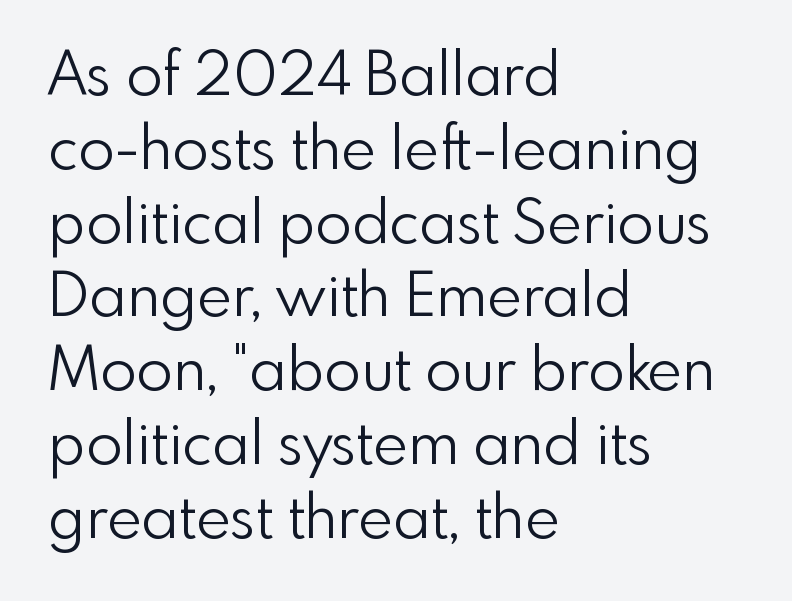
Q: Is the text bold? A: No.
Q: Is the text italic (slanted)? A: No, it is upright.
Q: Is the typeface a serif or a sans-serif typeface? A: Sans-serif.
Q: Is the text underlined? A: No.
Q: How is the paragraph aligned? A: Left-aligned.
Q: Is the spacing between letters normal or unusually wide? A: Normal.
Q: Width (condensed, normal, or wide)? A: Normal.
Q: Stroke contrast? A: Low.
Q: x-height? A: Small.
Q: Monospaced? A: No.
